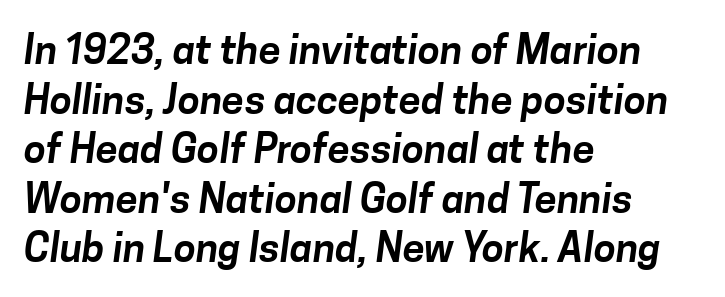
Does extra space separate the letters? No, they use regular spacing. The space directly below the letters is spotless. Letterform terminals end flat and unadorned throughout the passage. The face used here is proportionally spaced, like ordinary book or web type. Where is the straight margin? On the left.
